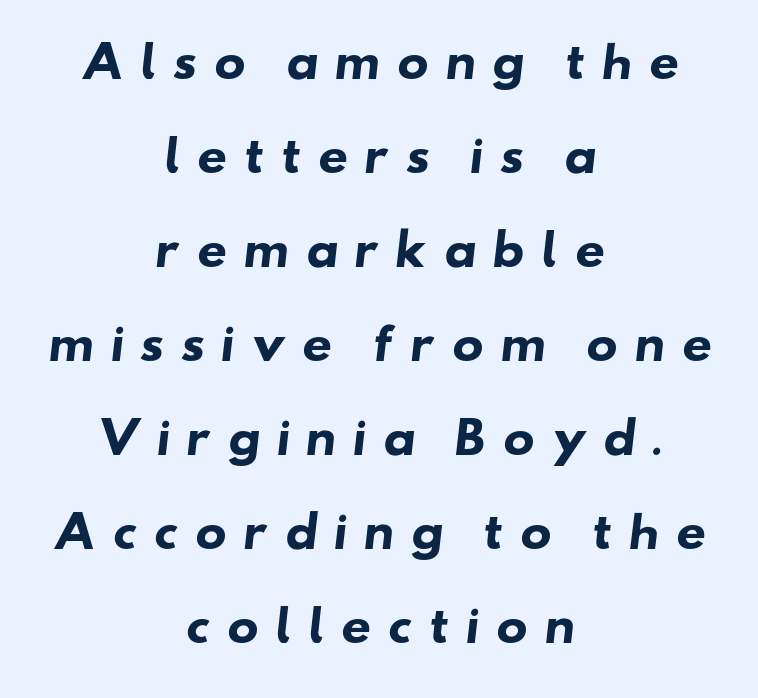
Q: Is the text bold? A: Yes.
Q: Is the typeface a serif or a sans-serif typeface? A: Sans-serif.
Q: Is the text underlined? A: No.
Q: How is the paragraph aligned? A: Centered.
Q: Is the spacing between letters normal or unusually wide? A: Unusually wide.
Q: Is the spacing between lines tight, normal or loose? A: Loose.
Q: Width (condensed, normal, or wide)? A: Wide.
Q: Stroke contrast? A: Low.
Q: x-height? A: Small.
Q: Monospaced? A: No.
